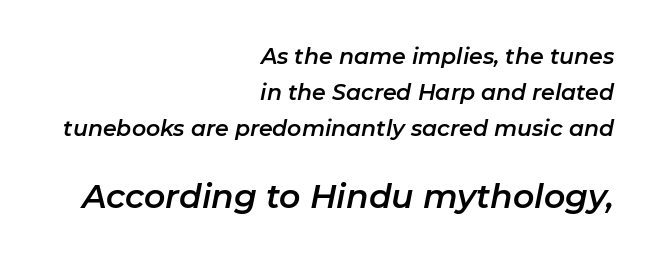
Q: Is the text italic (slanted)? A: Yes, it leans right by about 11 degrees.
Q: Is the text underlined? A: No.
Q: How is the paragraph aligned? A: Right-aligned.
Q: Is the spacing between letters normal or unusually wide? A: Normal.
Q: Is the spacing between lines tight, normal or loose? A: Normal.
Q: Which block of text is set in a larger size, the first (top) or the second (bottom)? A: The second (bottom) one.
Q: Width (condensed, normal, or wide)? A: Normal.
Q: Stroke contrast? A: Low.
Q: x-height? A: Medium.
Q: Monospaced? A: No.
